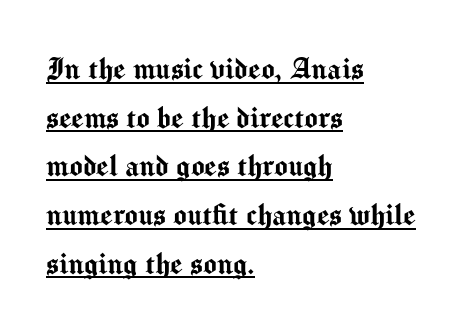
The image shows 35 px sans-serif type, upright; set left-aligned, normal line spacing (1.39x), normal letter spacing, underlined; medium stroke contrast and a medium x-height.
